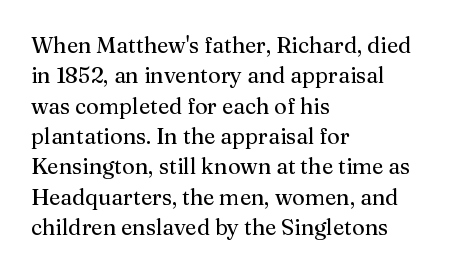
Q: Is the text bold? A: No.
Q: Is the text italic (slanted)? A: No, it is upright.
Q: Is the text underlined? A: No.
Q: How is the paragraph aligned? A: Left-aligned.
Q: Is the spacing between letters normal or unusually wide? A: Normal.
Q: Is the spacing between lines tight, normal or loose? A: Normal.
